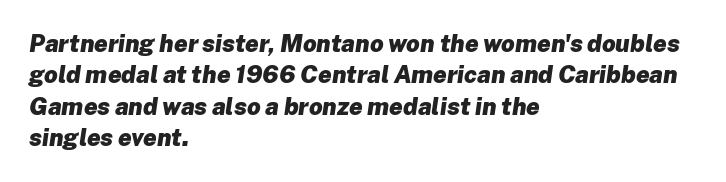
The image shows 24 px bold type, italic (leaning right); set left-aligned, normal line spacing (1.31x), normal letter spacing, not underlined.
